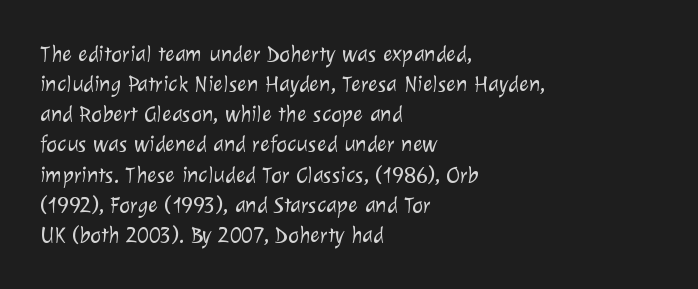
{"bold": "no", "underline": "no", "align": "left", "line_spacing": "normal", "line_spacing_ratio": 1.31, "letter_spacing": "normal", "letter_spacing_em": 0.0, "glyph_px": 23}
